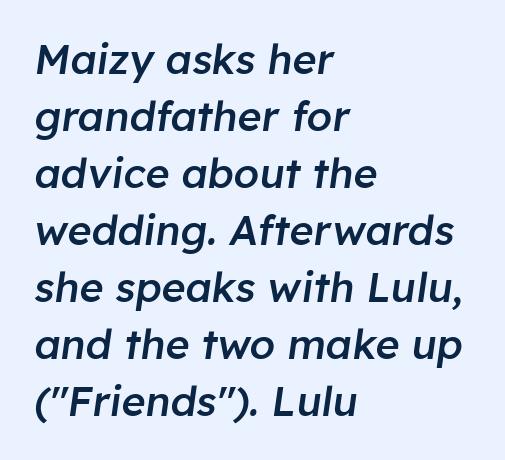
The image shows 41 px semibold type, italic (leaning right); set left-aligned, normal line spacing (1.39x), normal letter spacing, not underlined; low stroke contrast and a medium x-height.
